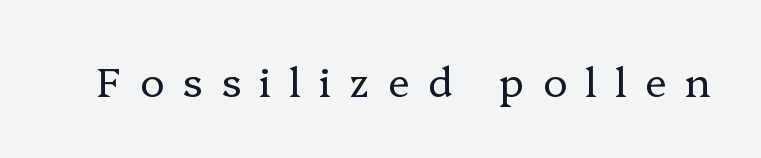
Plain, unruled lines of type. Spacing between characters has been opened up far beyond the box default. Typographically, this falls in the serif category. Varying glyph widths throughout — classic text-font behaviour. Caption: face not bold, strokes unweighted. Nope, not italic — everything's standing straight.
